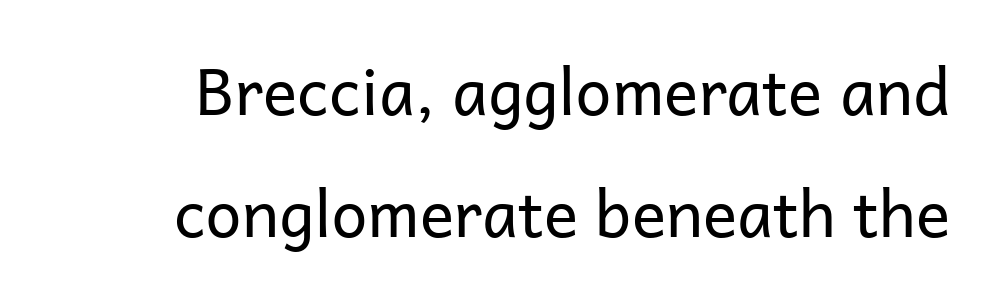
{"serif": "no", "italic": "no", "bold": "no", "weight": "regular", "width": "normal", "stroke_contrast": "low", "x_height": "medium", "monospaced": "no", "underline": "no", "align": "right", "line_spacing": "loose", "line_spacing_ratio": 1.91, "letter_spacing": "normal", "letter_spacing_em": 0.0, "glyph_px": 64}
